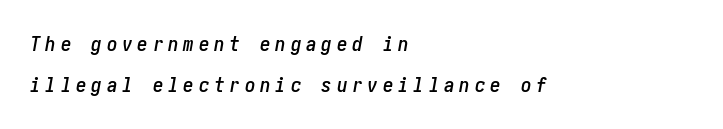
Q: Is the text italic (slanted)? A: Yes, it leans right by about 10 degrees.
Q: Is the text underlined? A: No.
Q: How is the paragraph aligned? A: Left-aligned.
Q: Is the spacing between letters normal or unusually wide? A: Unusually wide.
Q: Is the spacing between lines tight, normal or loose? A: Loose.
